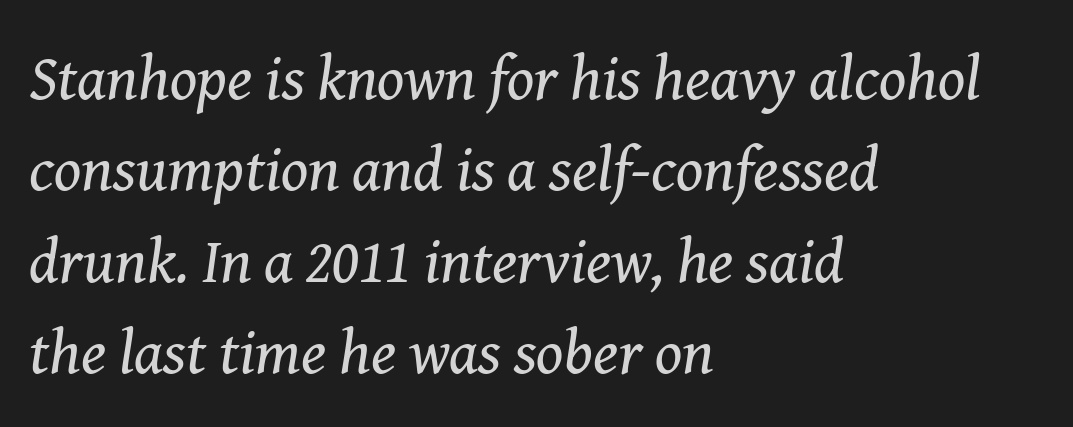
The image shows 63 px regular-weight serif type, italic (leaning right); set left-aligned, normal line spacing (1.45x), normal letter spacing, not underlined; medium stroke contrast and a medium x-height.
